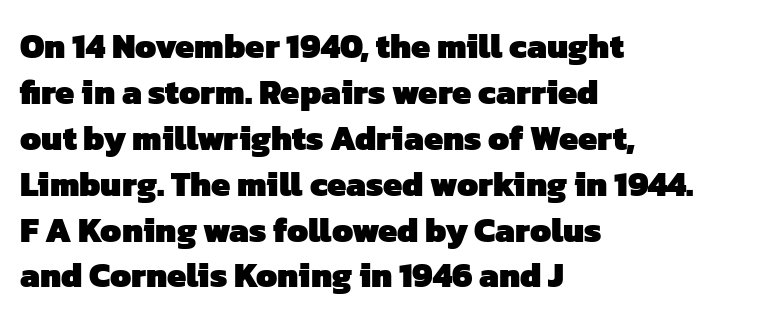
What weight is shown? A full bold with thick strokes. A sans-serif font was chosen for this passage. This rendering uses left alignment, leaving the right contour irregular. Lines of text with bare space underneath. The lines sit at an ordinary, default distance from one another. The passage shown has conventional tracking throughout.
